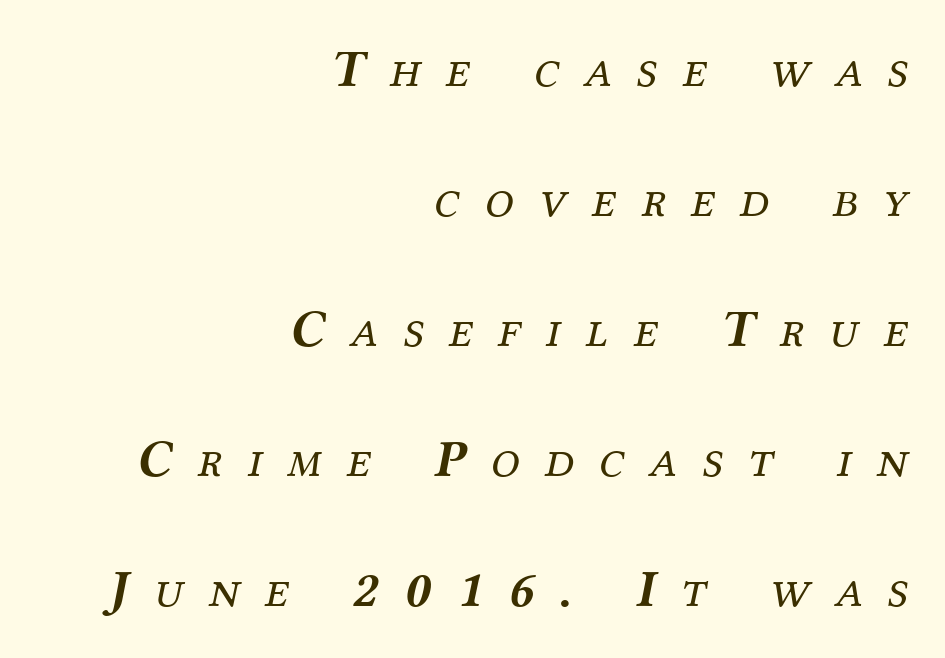
Q: Is the text bold? A: No.
Q: Is the text italic (slanted)? A: Yes, it leans right by about 12 degrees.
Q: Is the typeface a serif or a sans-serif typeface? A: Serif.
Q: Is the text underlined? A: No.
Q: How is the paragraph aligned? A: Right-aligned.
Q: Is the spacing between letters normal or unusually wide? A: Unusually wide.
Q: Is the spacing between lines tight, normal or loose? A: Loose.
Q: Width (condensed, normal, or wide)? A: Normal.
Q: Stroke contrast? A: Medium.
Q: x-height? A: Medium.
Q: Monospaced? A: No.
